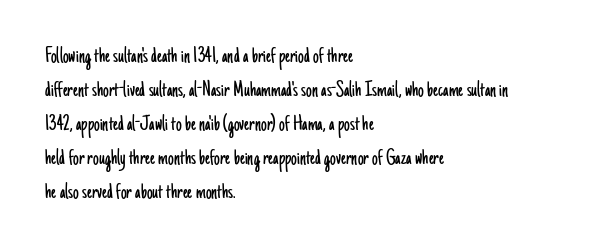
{"italic": "no", "bold": "no", "underline": "no", "align": "left", "line_spacing": "normal", "line_spacing_ratio": 1.48, "letter_spacing": "normal", "letter_spacing_em": 0.0, "glyph_px": 23}
